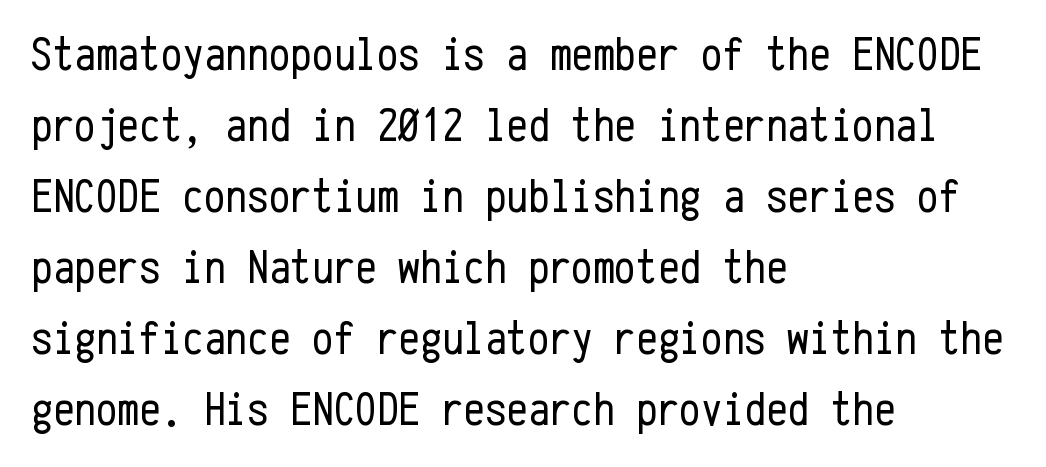
Interline gaps are of average width in this sample. Here the glyphs are tracked normally, forming tight word shapes. Think of a typewriter: that constant character pitch is what you see here. Look at the bottom of the vertical strokes: they stop flat, with no serifs. No chunkiness to these letters — they're not bold. Posture: vertical.
